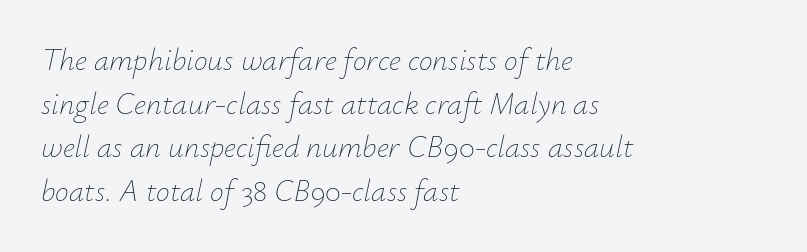
Nobody drew a line under any word here. Honestly, the row spacing looks completely unremarkable. If you drew a line through each stem, it would be angled. The typesetter chose a ragged-right arrangement here.
